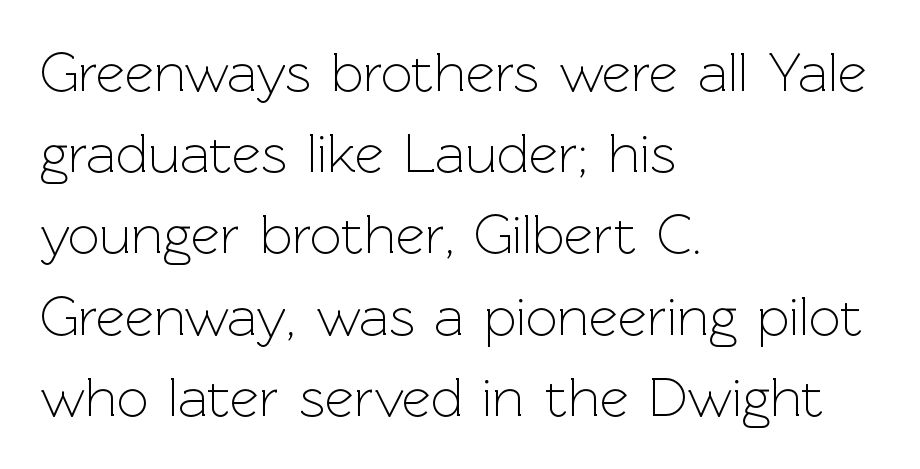
The image shows 56 px light sans-serif type, upright; set left-aligned, normal line spacing (1.45x), normal letter spacing, not underlined; low stroke contrast and a medium x-height.
